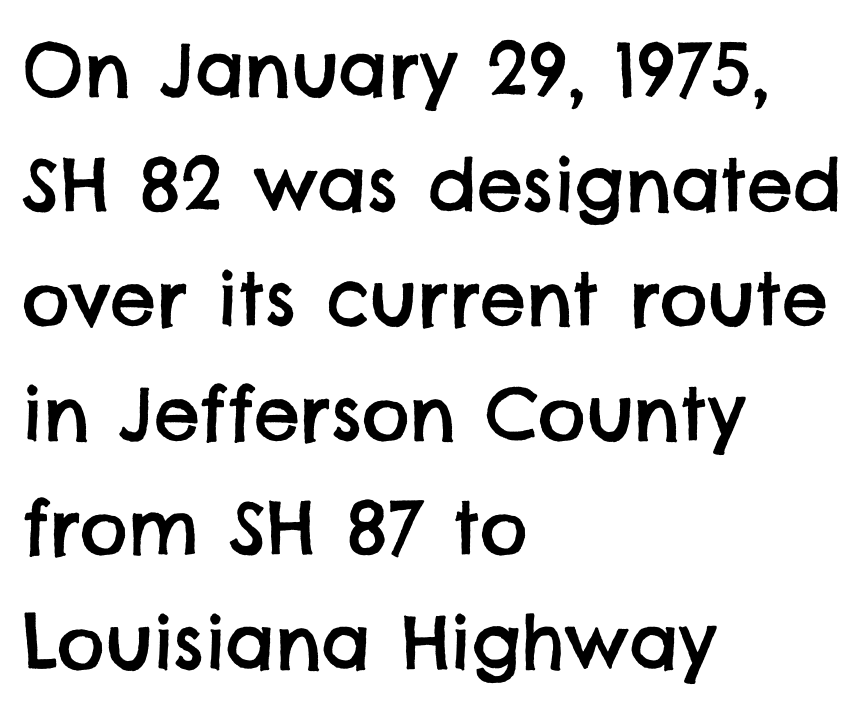
The rendering shows plain stroke endings on the letterforms — a sans-serif design. Looks like regular typesetting: each glyph gets only the width it needs. Which margin do the lines hug? The left one — the right edge is uneven. This rendering features lettering with no underline. Short note: letters normally spaced. Vertical spacing — default.
